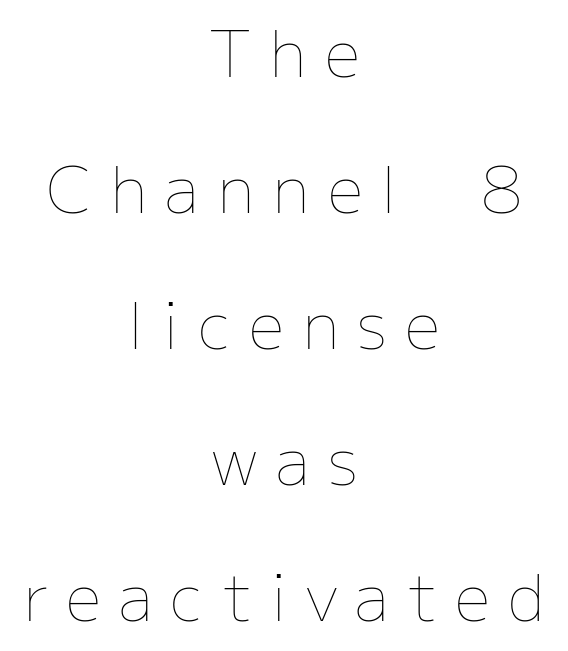
{"italic": "no", "bold": "no", "weight": "thin", "width": "normal", "stroke_contrast": "low", "x_height": "medium", "monospaced": "no", "underline": "no", "align": "center", "line_spacing": "loose", "line_spacing_ratio": 2.16, "letter_spacing": "wide", "letter_spacing_em": 0.29, "glyph_px": 63}
